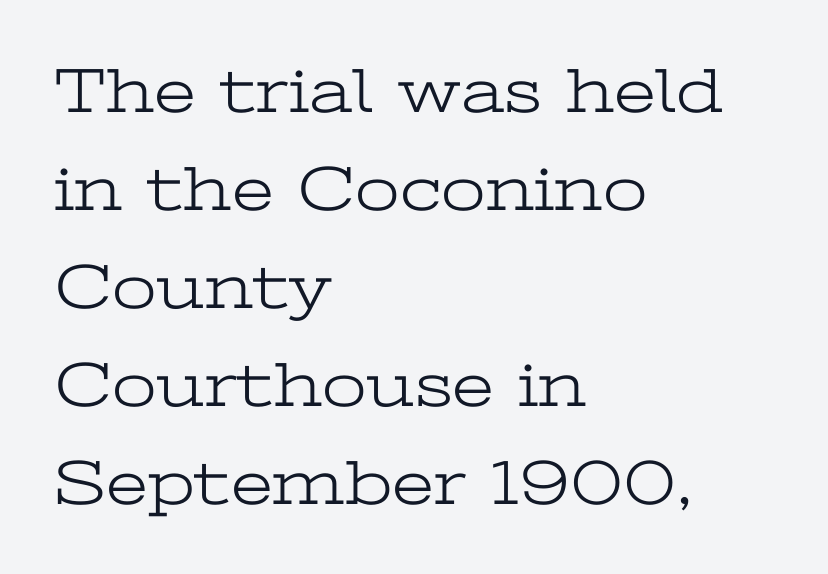
Q: Is the text bold? A: No.
Q: Is the text italic (slanted)? A: No, it is upright.
Q: Is the typeface a serif or a sans-serif typeface? A: Serif.
Q: Is the text underlined? A: No.
Q: How is the paragraph aligned? A: Left-aligned.
Q: Is the spacing between letters normal or unusually wide? A: Normal.
Q: Is the spacing between lines tight, normal or loose? A: Normal.
Q: Width (condensed, normal, or wide)? A: Wide.
Q: Stroke contrast? A: Low.
Q: x-height? A: Medium.
Q: Monospaced? A: No.
